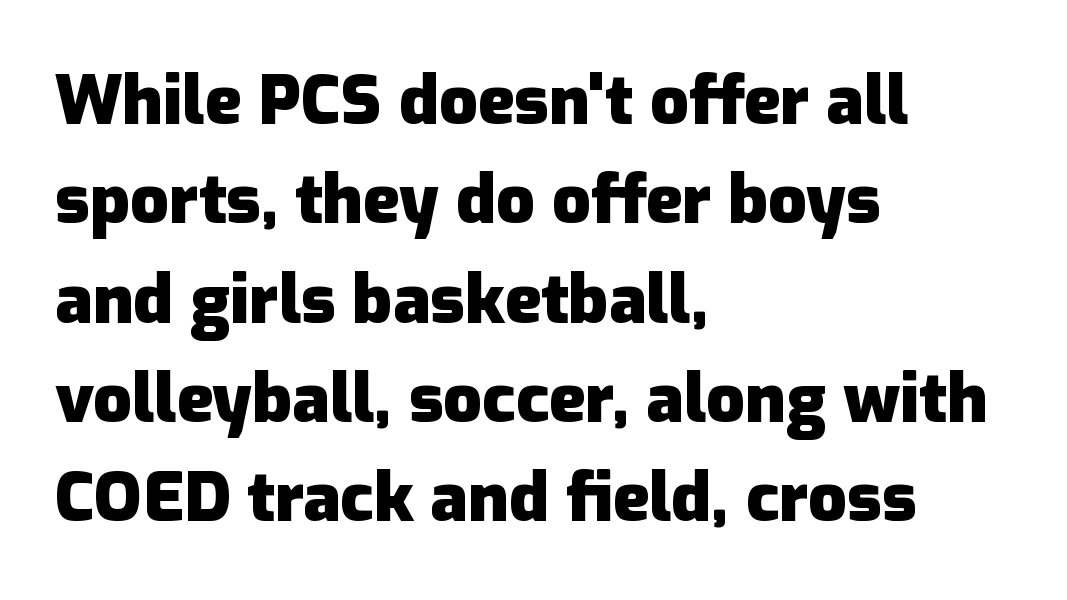
The image shows 68 px heavy sans-serif type, upright; set left-aligned, normal line spacing (1.46x), normal letter spacing, not underlined; low stroke contrast and a medium x-height.
